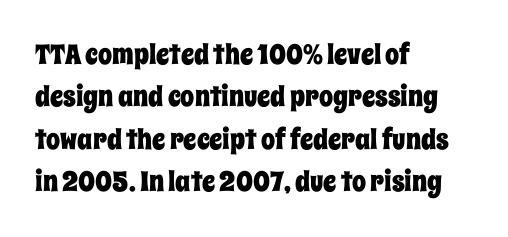
Q: Is the text italic (slanted)? A: No, it is upright.
Q: Is the text underlined? A: No.
Q: How is the paragraph aligned? A: Left-aligned.
Q: Is the spacing between letters normal or unusually wide? A: Normal.
Q: Is the spacing between lines tight, normal or loose? A: Normal.
Q: Width (condensed, normal, or wide)? A: Condensed.
Q: Stroke contrast? A: Low.
Q: x-height? A: Large.
Q: Monospaced? A: No.
